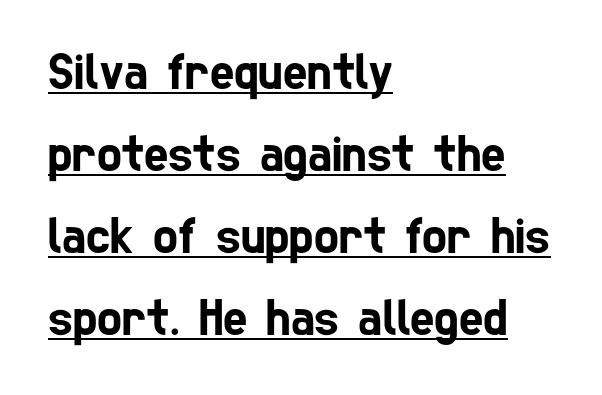
The image shows 52 px condensed sans-serif type; set left-aligned, normal line spacing (1.58x), normal letter spacing, underlined; low stroke contrast and a medium x-height.
